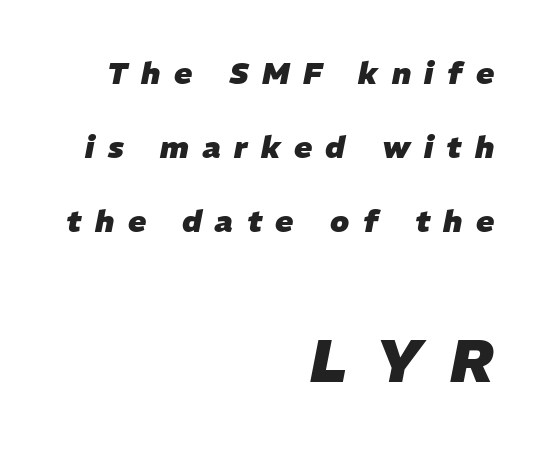
The image shows 60 px heavy type, italic (leaning right); set right-aligned, loose line spacing (2.46x), unusually wide letter spacing (+0.45 em), not underlined; the second (bottom) block is 2.0x larger; low stroke contrast and a medium x-height.
